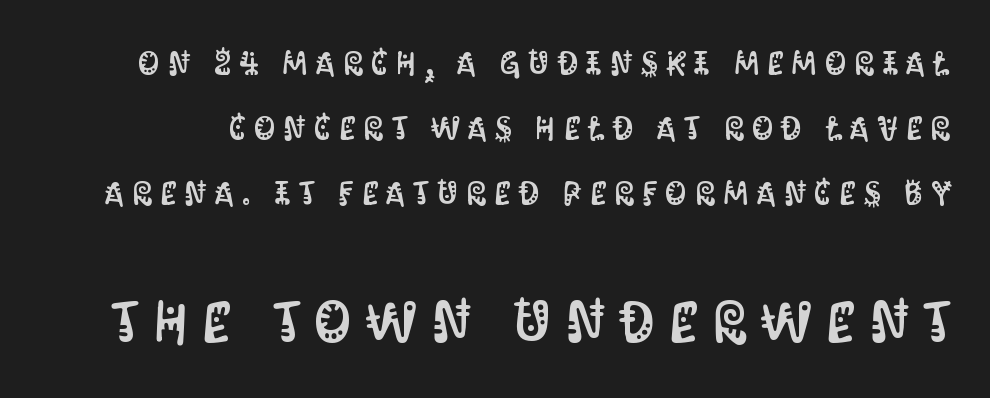
{"serif": "no", "italic": "no", "width": "condensed", "stroke_contrast": "medium", "x_height": "large", "monospaced": "no", "underline": "no", "line_spacing": "loose", "line_spacing_ratio": 1.97, "letter_spacing": "wide", "letter_spacing_em": 0.25, "larger_block": "second", "size_ratio": 1.76, "glyph_px": 58}
